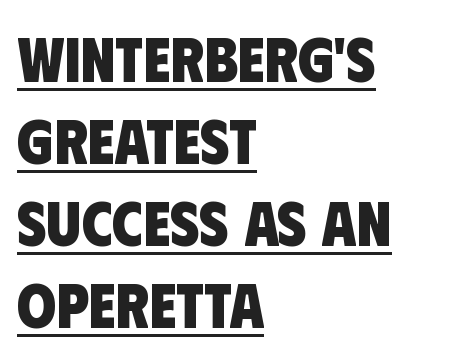
{"serif": "no", "bold": "yes", "weight": "heavy", "width": "condensed", "stroke_contrast": "low", "x_height": "large", "monospaced": "no", "underline": "yes", "align": "left", "line_spacing": "normal", "line_spacing_ratio": 1.3, "letter_spacing": "normal", "letter_spacing_em": 0.0, "glyph_px": 63}
